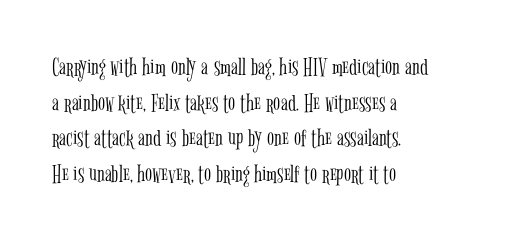
The image shows 26 px text type, upright; set left-aligned, normal line spacing (1.37x), normal letter spacing, not underlined.
